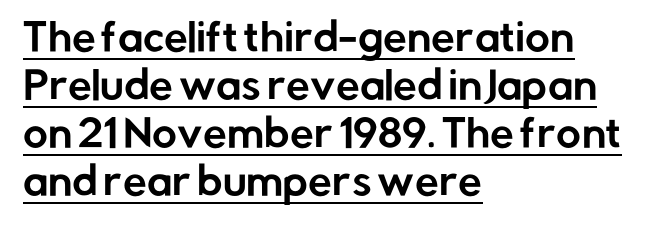
{"serif": "no", "italic": "no", "width": "normal", "stroke_contrast": "low", "x_height": "medium", "monospaced": "no", "underline": "yes", "align": "left", "line_spacing": "normal", "line_spacing_ratio": 1.26, "letter_spacing": "normal", "letter_spacing_em": 0.0, "glyph_px": 38}
